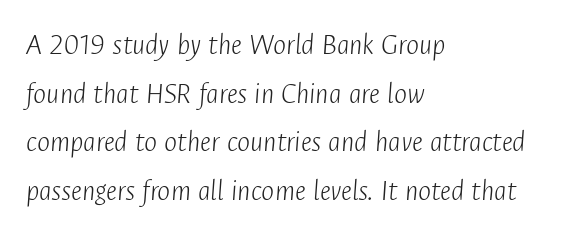
These lines were composed using italics. Ink coverage per letter is moderate at most. Visually the block forms a straight wall on the left and a jagged coastline on the right. In terms of leading, this rendering sits right in the middle. Spacing verdict: proportional, widths tailored to each character. Letter spacing: default.
